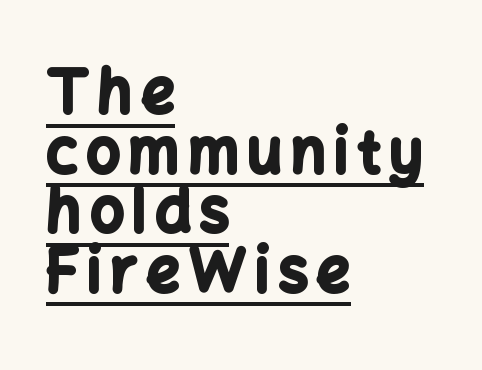
{"serif": "no", "italic": "no", "bold": "yes", "weight": "bold", "width": "normal", "stroke_contrast": "low", "x_height": "medium", "monospaced": "no", "underline": "yes", "align": "left", "line_spacing": "tight", "line_spacing_ratio": 1.01, "glyph_px": 59}
